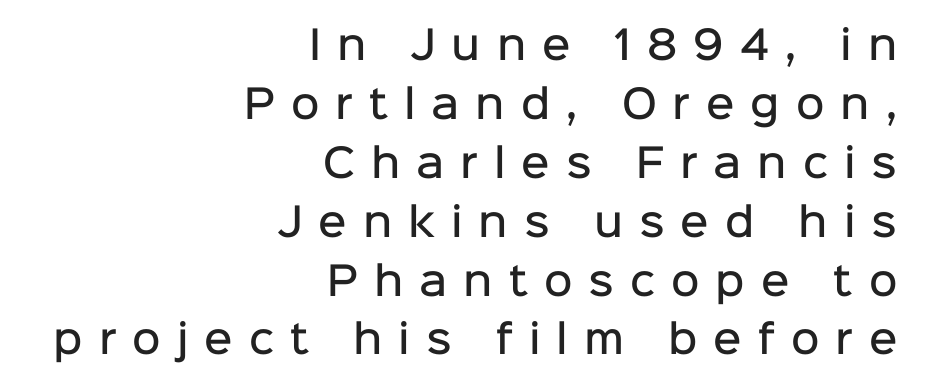
The image shows 39 px semibold sans-serif type, upright; set right-aligned, normal line spacing (1.51x), unusually wide letter spacing (+0.41 em), not underlined; low stroke contrast and a medium x-height.
